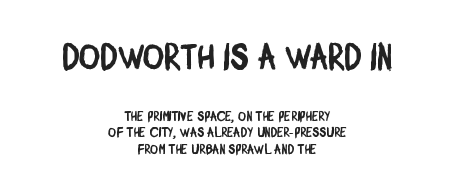
Q: Is the typeface a serif or a sans-serif typeface? A: Sans-serif.
Q: Is the text underlined? A: No.
Q: How is the paragraph aligned? A: Centered.
Q: Is the spacing between letters normal or unusually wide? A: Normal.
Q: Which block of text is set in a larger size, the first (top) or the second (bottom)? A: The first (top) one.
Q: Width (condensed, normal, or wide)? A: Condensed.
Q: Stroke contrast? A: Low.
Q: x-height? A: Large.
Q: Monospaced? A: No.
